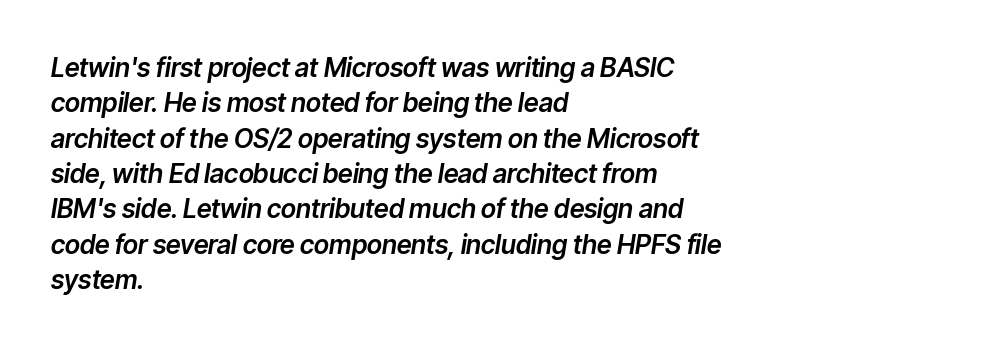
Q: Is the text italic (slanted)? A: Yes, it leans right by about 9 degrees.
Q: Is the text underlined? A: No.
Q: How is the paragraph aligned? A: Left-aligned.
Q: Is the spacing between letters normal or unusually wide? A: Normal.
Q: Is the spacing between lines tight, normal or loose? A: Normal.
